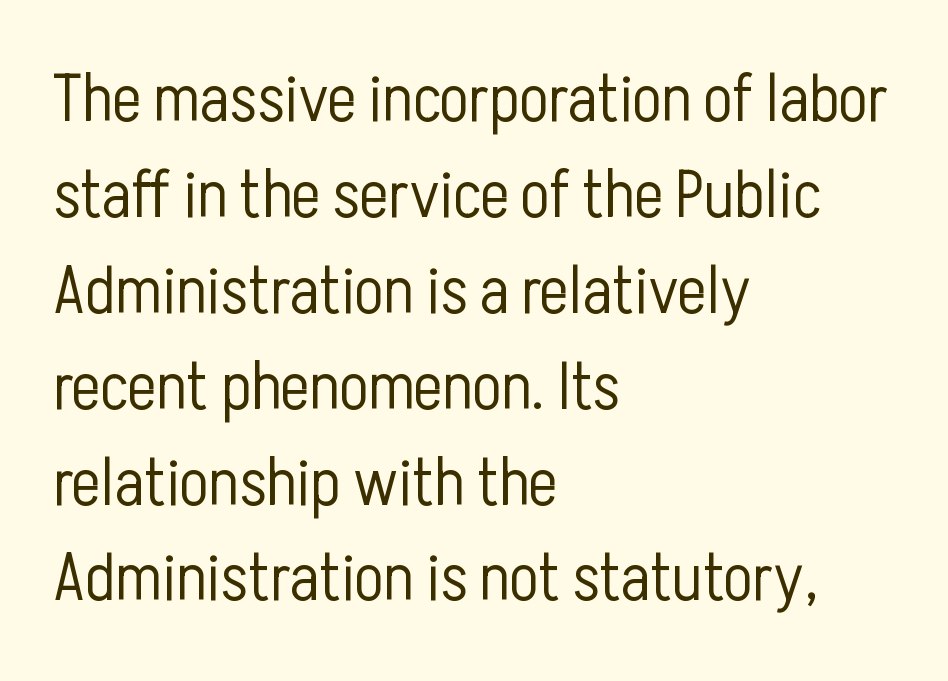
The image shows 68 px light, condensed sans-serif type, upright; set left-aligned, normal line spacing (1.41x), normal letter spacing, not underlined; low stroke contrast and a medium x-height.
